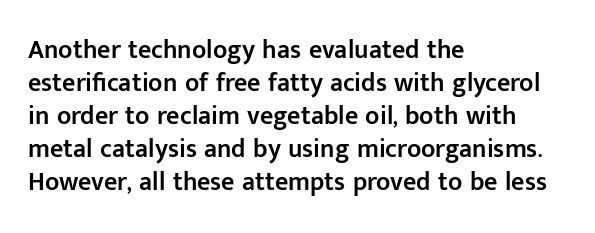
{"italic": "no", "bold": "semi", "underline": "no", "align": "left", "line_spacing": "normal", "line_spacing_ratio": 1.27, "letter_spacing": "normal", "letter_spacing_em": 0.0, "glyph_px": 26}
